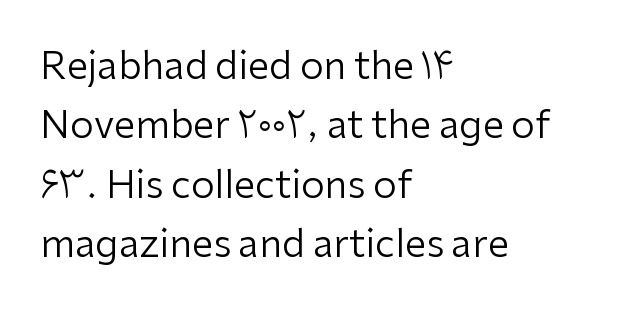
Q: Is the text bold? A: No.
Q: Is the text italic (slanted)? A: No, it is upright.
Q: Is the typeface a serif or a sans-serif typeface? A: Sans-serif.
Q: Is the text underlined? A: No.
Q: How is the paragraph aligned? A: Left-aligned.
Q: Is the spacing between letters normal or unusually wide? A: Normal.
Q: Is the spacing between lines tight, normal or loose? A: Normal.
Q: Width (condensed, normal, or wide)? A: Normal.
Q: Stroke contrast? A: Low.
Q: x-height? A: Medium.
Q: Monospaced? A: No.
